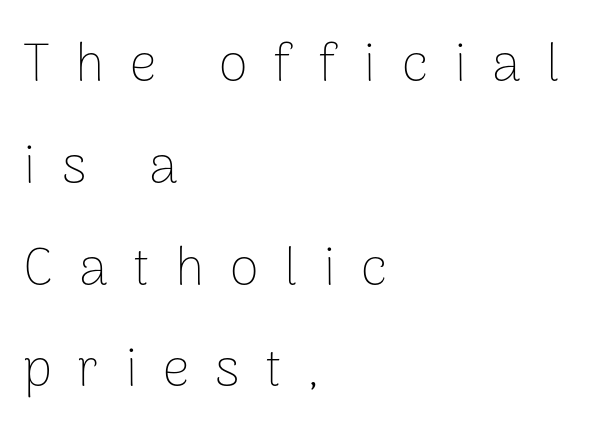
{"serif": "no", "italic": "no", "bold": "no", "weight": "thin", "width": "normal", "stroke_contrast": "low", "x_height": "medium", "monospaced": "no", "underline": "no", "align": "left", "line_spacing": "loose", "line_spacing_ratio": 1.92, "letter_spacing": "wide", "letter_spacing_em": 0.48, "glyph_px": 53}
